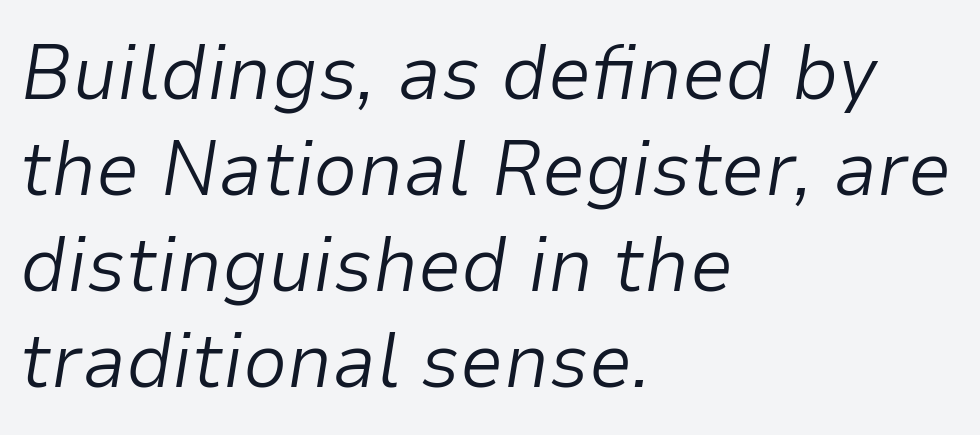
An italicized treatment has been applied to the whole sample. Proportional: the letters do not fall into vertical columns. The compositor pushed each line to the left boundary. The line texture is even and compact thanks to regular tracking.
